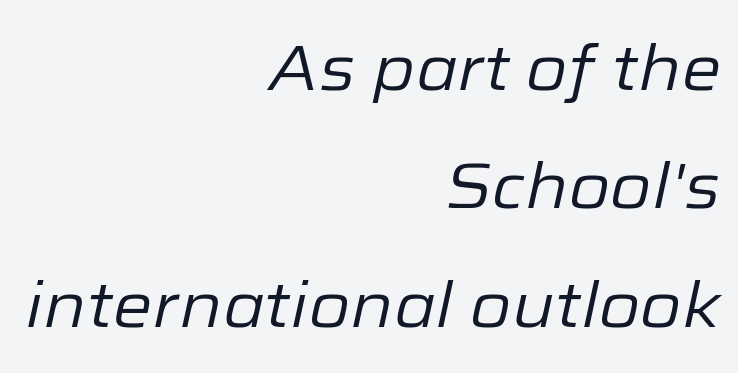
The image shows 64 px regular-weight type, italic (leaning right); set right-aligned, line spacing 1.85x, normal letter spacing, not underlined; low stroke contrast and a medium x-height.
